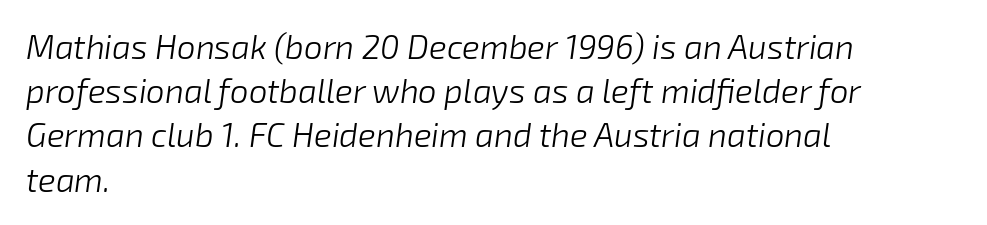
The image shows 33 px light type, italic (leaning right); set left-aligned, normal line spacing (1.34x), normal letter spacing, not underlined; low stroke contrast and a medium x-height.
